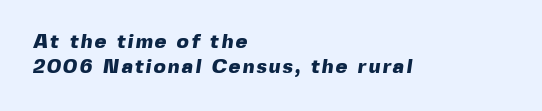
The image shows 20 px bold type; set left-aligned, normal line spacing (1.27x), not underlined.
